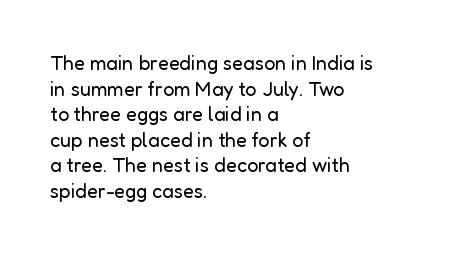
{"italic": "no", "bold": "no", "underline": "no", "align": "left", "line_spacing": "normal", "line_spacing_ratio": 1.28, "letter_spacing": "normal", "letter_spacing_em": 0.0, "glyph_px": 20}
